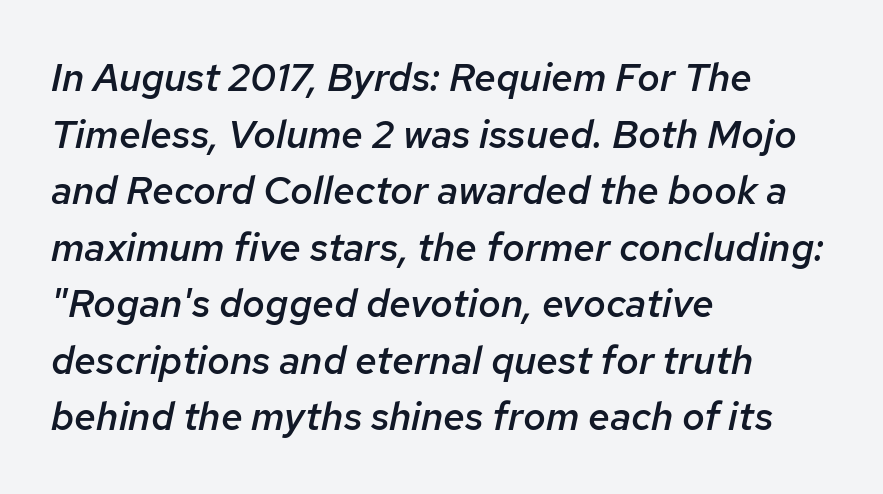
Q: Is the text bold? A: Semi-bold.
Q: Is the text italic (slanted)? A: Yes, it leans right by about 12 degrees.
Q: Is the text underlined? A: No.
Q: How is the paragraph aligned? A: Left-aligned.
Q: Is the spacing between letters normal or unusually wide? A: Normal.
Q: Is the spacing between lines tight, normal or loose? A: Normal.
Q: Width (condensed, normal, or wide)? A: Normal.
Q: Stroke contrast? A: Low.
Q: x-height? A: Medium.
Q: Monospaced? A: No.
